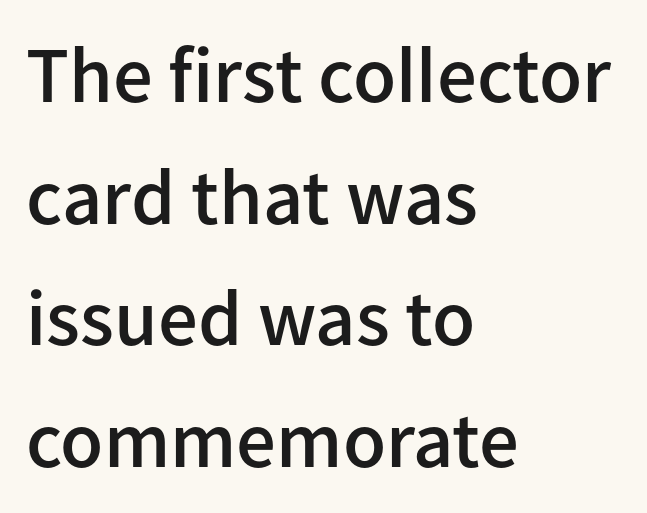
No feet cap the strokes, marking this as sans-serif type. A student would call this left alignment; a typographer would say flush left, rag right. Upright lettering throughout. Think of a printed novel: that variable character pitch is what you see here.
